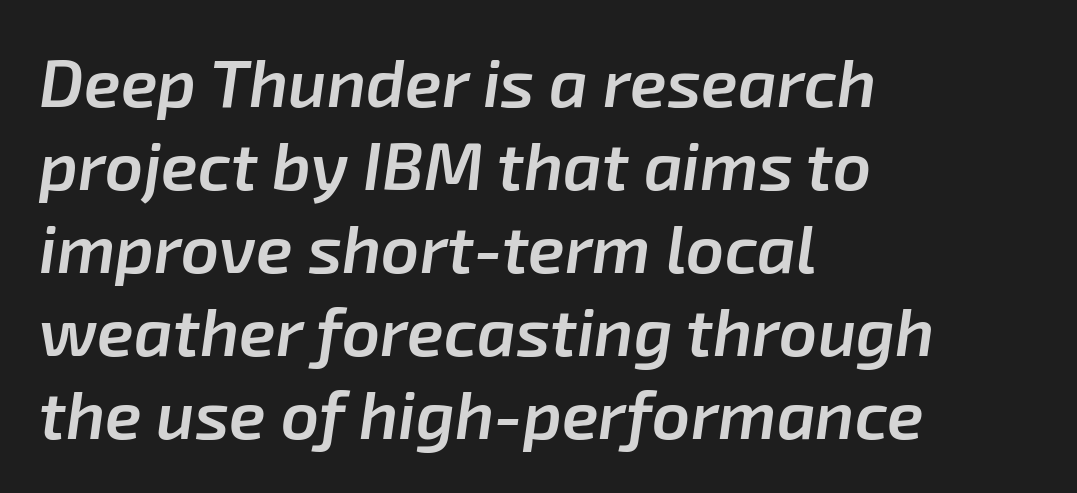
{"italic": "yes", "lean": "right", "slant_degrees": 8, "bold": "semi", "weight": "semibold", "width": "normal", "stroke_contrast": "low", "x_height": "medium", "monospaced": "no", "underline": "no", "align": "left", "line_spacing_ratio": 1.24, "letter_spacing": "normal", "letter_spacing_em": 0.0, "glyph_px": 67}
